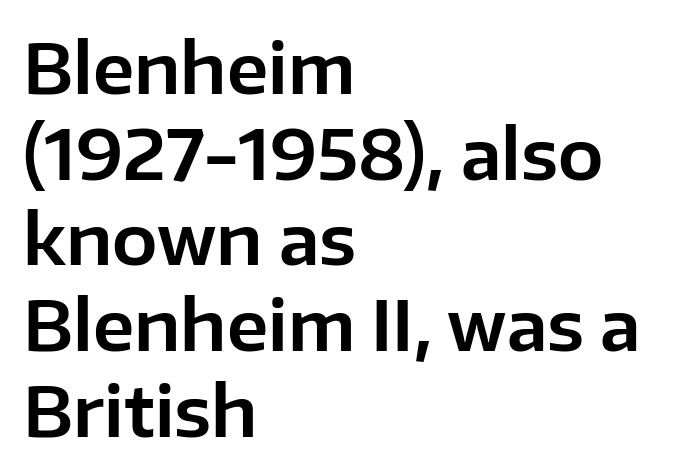
Q: Is the text italic (slanted)? A: No, it is upright.
Q: Is the typeface a serif or a sans-serif typeface? A: Sans-serif.
Q: Is the text underlined? A: No.
Q: How is the paragraph aligned? A: Left-aligned.
Q: Is the spacing between letters normal or unusually wide? A: Normal.
Q: Is the spacing between lines tight, normal or loose? A: Normal.
Q: Width (condensed, normal, or wide)? A: Normal.
Q: Stroke contrast? A: Low.
Q: x-height? A: Medium.
Q: Monospaced? A: No.
